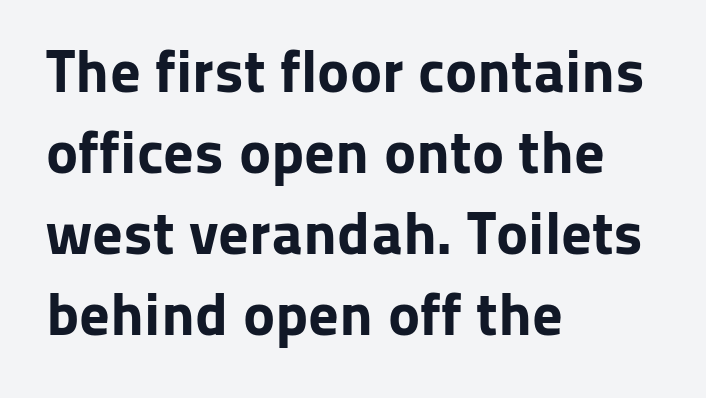
The image shows 61 px bold sans-serif type, upright; set left-aligned, normal line spacing (1.33x), normal letter spacing, not underlined; low stroke contrast and a medium x-height.
